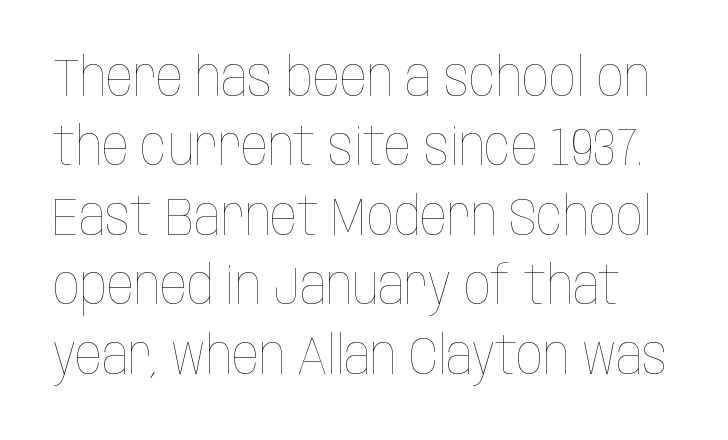
Designer's note — italics off, roman on. Weight: regular or lighter. Here the designer chose a conventional face with non-uniform glyph widths. Rows of type keep a routine distance in the vertical direction. The foot of each line stays bare and open. Is the letter spacing exaggerated? No — it looks like the ordinary default.
